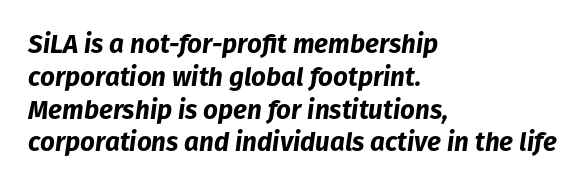
Q: Is the text bold? A: Yes.
Q: Is the text italic (slanted)? A: Yes, it leans right by about 8 degrees.
Q: Is the text underlined? A: No.
Q: How is the paragraph aligned? A: Left-aligned.
Q: Is the spacing between letters normal or unusually wide? A: Normal.
Q: Is the spacing between lines tight, normal or loose? A: Normal.
